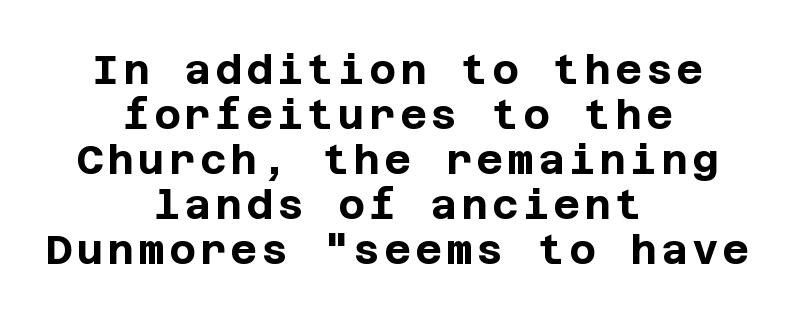
The passage shown stacks its lines with hardly any gap. The typography opts for an upright posture over an oblique one. Heft: maximum for text — a bold. Leftover space on each line is divided equally before and after the words.
